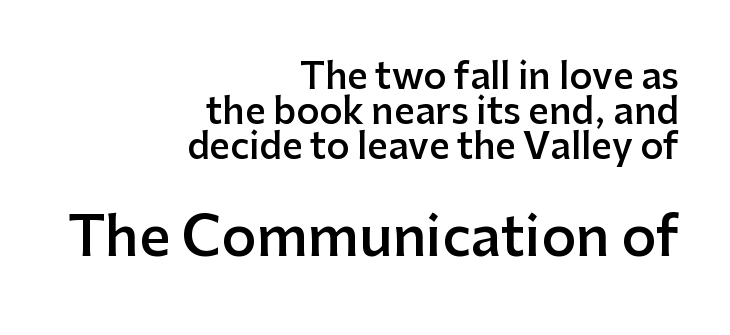
The typesetter chose a ragged-left arrangement here. Summary of weight: moderately heavy, a semibold. The face used here is rendered with its standard letterfit. Varying glyph widths throughout — classic text-font behaviour. Typesetter's note — lower block bumped up in size, upper block left smaller. Closely set lines give the paragraph a compact silhouette.
